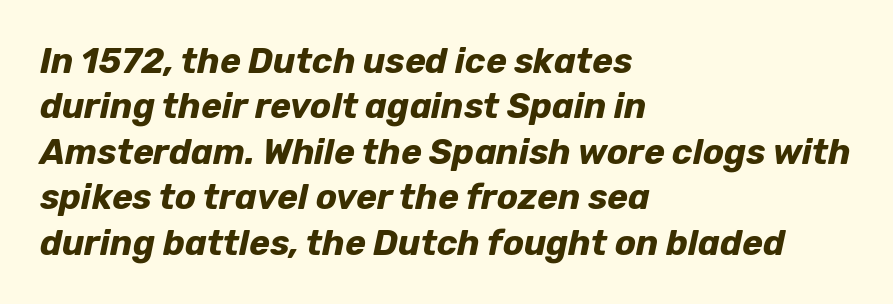
{"italic": "yes", "lean": "right", "slant_degrees": 12, "bold": "yes", "weight": "bold", "width": "normal", "stroke_contrast": "low", "x_height": "medium", "monospaced": "no", "underline": "no", "align": "left", "line_spacing": "normal", "line_spacing_ratio": 1.3, "letter_spacing": "normal", "letter_spacing_em": 0.0, "glyph_px": 35}
